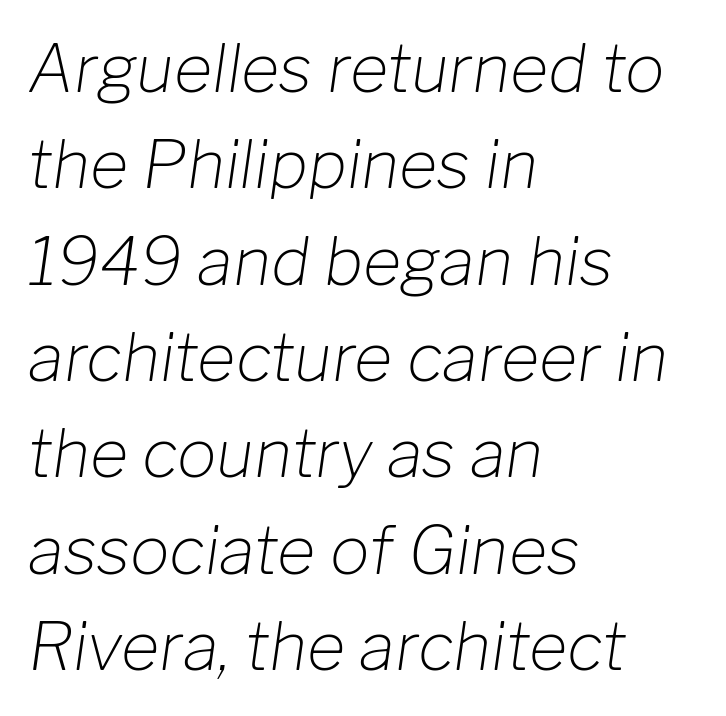
{"italic": "yes", "lean": "right", "slant_degrees": 8, "bold": "no", "weight": "light", "width": "normal", "stroke_contrast": "low", "x_height": "medium", "monospaced": "no", "underline": "no", "align": "left", "line_spacing": "normal", "line_spacing_ratio": 1.46, "letter_spacing": "normal", "letter_spacing_em": 0.0, "glyph_px": 66}
